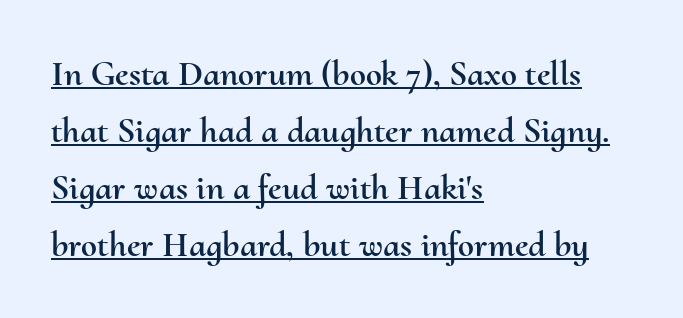
The rendering uses natural spacing where letterforms have individual widths. Alignment: flush left. The specimen reads as upright at a glance. Tracking here is standard; glyphs follow each other at the usual distance. This block has exactly the height ordinary leading produces. Caption: lettering with a line underneath.
